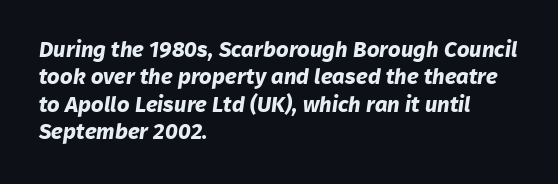
{"bold": "yes", "underline": "no", "align": "left", "line_spacing": "normal", "line_spacing_ratio": 1.25, "letter_spacing": "normal", "letter_spacing_em": 0.0, "glyph_px": 22}
